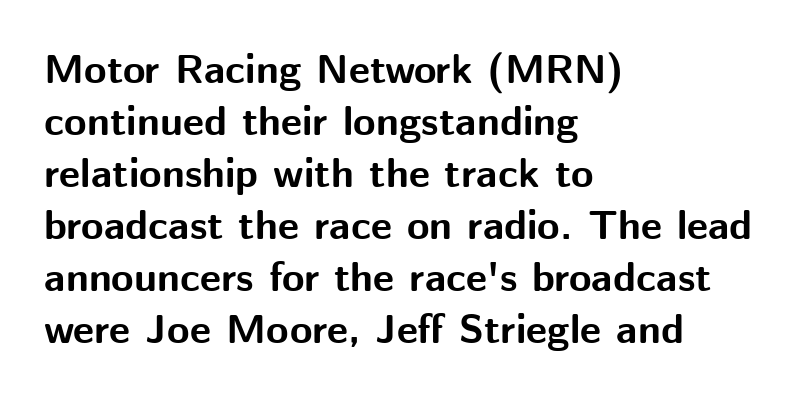
Any mark beneath the type? The region is blank. Its strokes are broad and dark, the hallmark of bold type. These lines are set flush left with a ragged right edge. There is no visible air inserted between adjacent glyphs.
